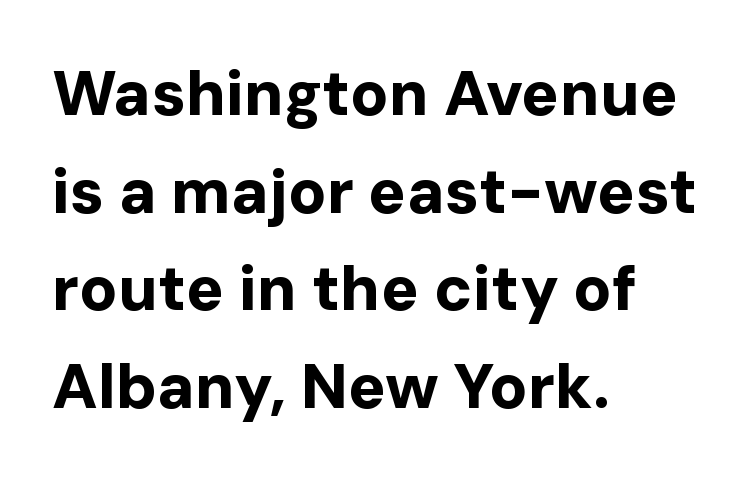
The image shows 63 px bold sans-serif type, upright; set left-aligned, normal line spacing (1.55x), normal letter spacing, not underlined; low stroke contrast and a medium x-height.
